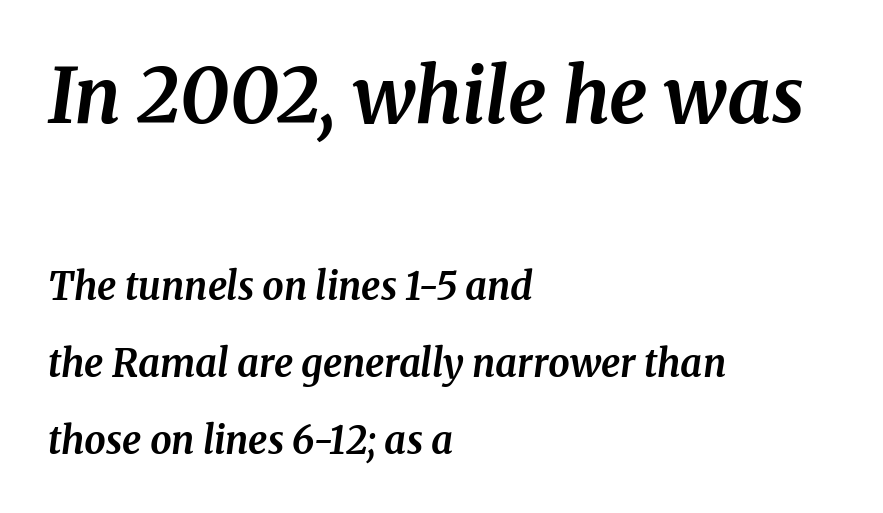
The paragraph has a hard left edge and a soft right edge. The block sitting higher on the canvas is the one with enlarged characters. Font category for this specimen: serif. The letters sit at their default tracking, neither squeezed nor spread.
